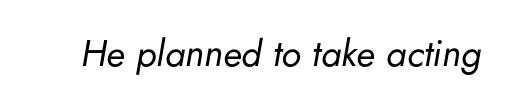
Q: Is the text bold? A: No.
Q: Is the text italic (slanted)? A: Yes, it leans right by about 5 degrees.
Q: Is the text underlined? A: No.
Q: Is the spacing between letters normal or unusually wide? A: Normal.
Q: Width (condensed, normal, or wide)? A: Normal.
Q: Stroke contrast? A: Low.
Q: x-height? A: Small.
Q: Monospaced? A: No.
